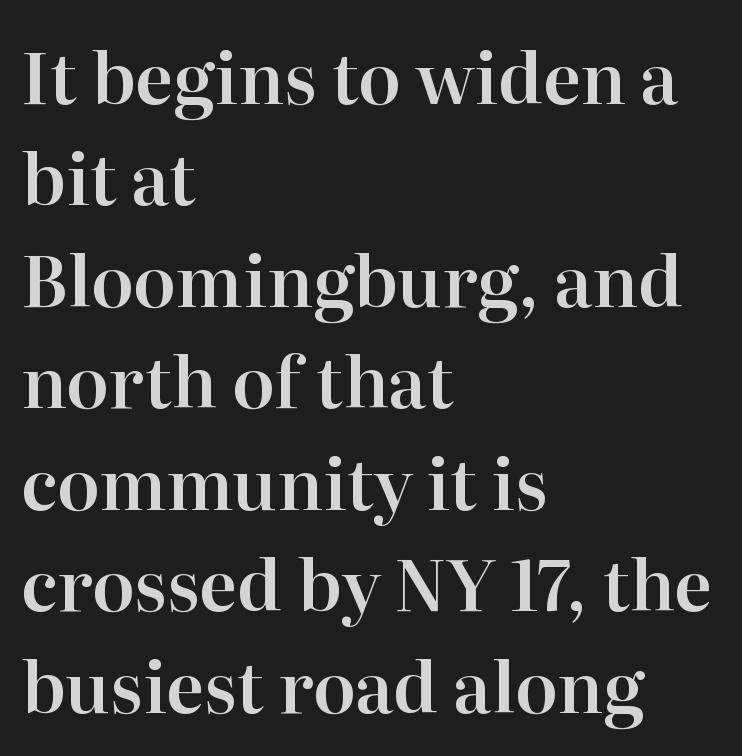
These lines are rendered in a variable-pitch font. The lettering holds an erect, upright posture throughout. The strip under each line holds only bare page. The letters carry serifs — small finishing strokes at the ends of their stems. If you drew a ruler down the left edge, every line would touch it.
